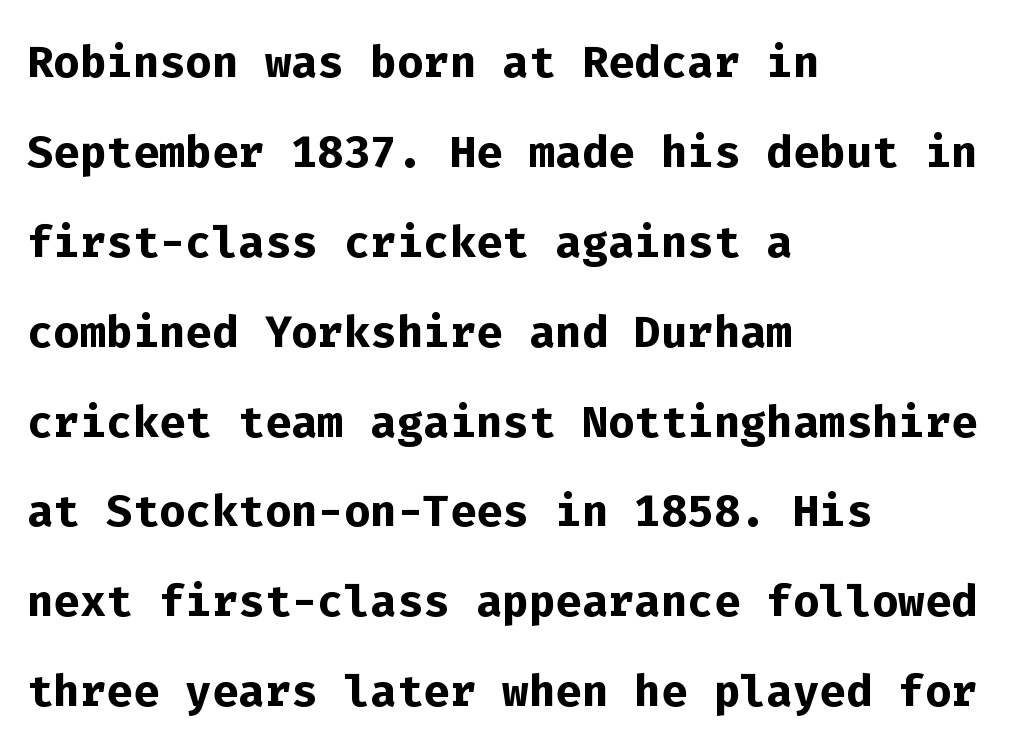
The image shows 62 px semibold sans-serif type, upright, monospaced; set left-aligned, normal line spacing (1.45x), normal letter spacing, not underlined; low stroke contrast and a medium x-height.
